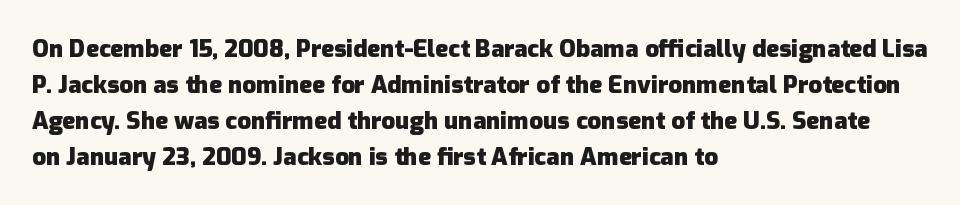
The image shows 24 px bold type, upright; set left-aligned, normal line spacing (1.5x), normal letter spacing, not underlined.
